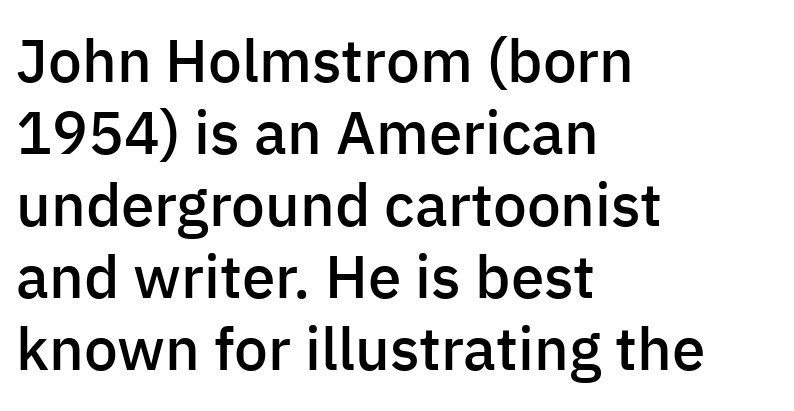
Each line starts at the same left margin while the right side varies. The lettering stays uniformly vertical, giving the passage a roman look. Each word holds together tightly as a unit, with standard inter-letter gaps. The passage shown is typeset with a sans-serif family.
